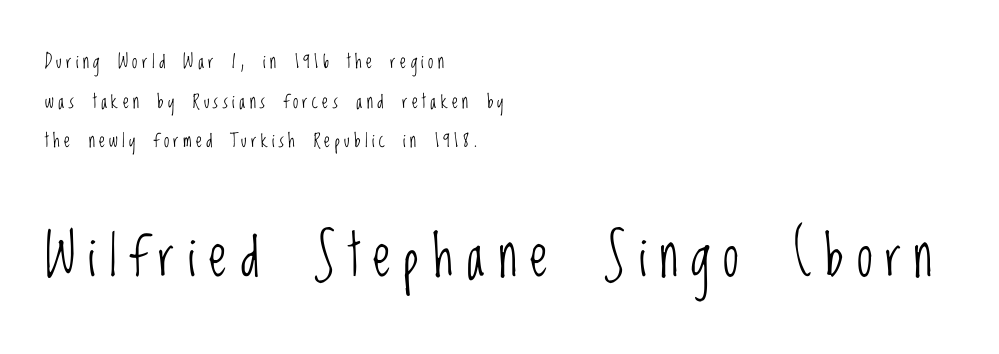
Posture: vertical. Do the characters align in a grid? No, the font is proportional. There is plenty of visible air inserted between adjacent glyphs. No extra ink here — the face is not bold. Airy leading.
